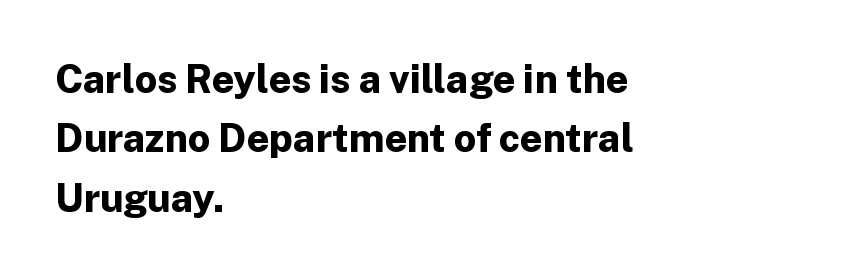
Type without underlining. Heft: maximum for text — a bold. Notice how descenders clear the ascenders below comfortably — that's standard leading. Compared with a centered layout, this one pins lines to the left instead.
